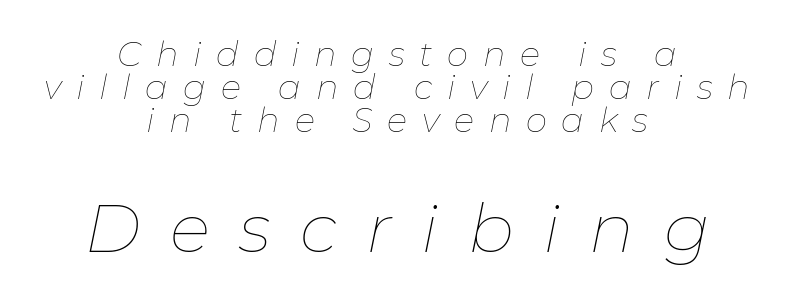
Short note: letters widely spaced. The face used here has a pronounced slope to its letters. This rendering features lettering with no underline. Ink coverage per letter is moderate at most. Each letter keeps its own natural width here, so spacing adapts to shape.
